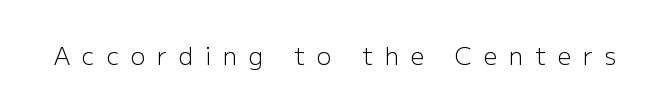
The image shows 24 px text type, upright; set unusually wide letter spacing (+0.49 em), not underlined.
